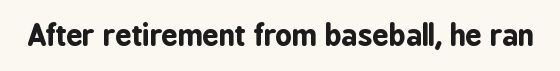
Q: Is the text bold? A: Yes.
Q: Is the text italic (slanted)? A: No, it is upright.
Q: Is the typeface a serif or a sans-serif typeface? A: Sans-serif.
Q: Is the text underlined? A: No.
Q: Is the spacing between letters normal or unusually wide? A: Normal.
Q: Width (condensed, normal, or wide)? A: Condensed.
Q: Stroke contrast? A: Low.
Q: x-height? A: Medium.
Q: Monospaced? A: No.
